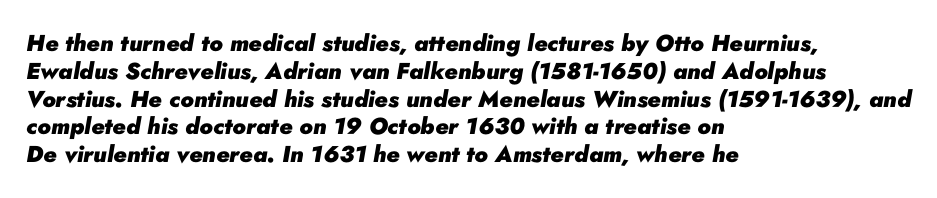
{"italic": "yes", "lean": "right", "slant_degrees": 10, "bold": "yes", "underline": "no", "align": "left", "line_spacing_ratio": 1.21, "letter_spacing": "normal", "letter_spacing_em": 0.0, "glyph_px": 23}
